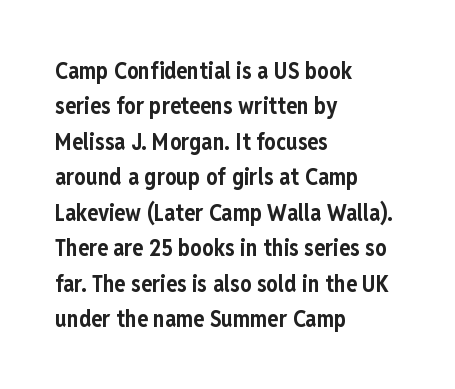
Q: Is the text bold? A: Yes.
Q: Is the text italic (slanted)? A: No, it is upright.
Q: Is the text underlined? A: No.
Q: How is the paragraph aligned? A: Left-aligned.
Q: Is the spacing between letters normal or unusually wide? A: Normal.
Q: Is the spacing between lines tight, normal or loose? A: Normal.
